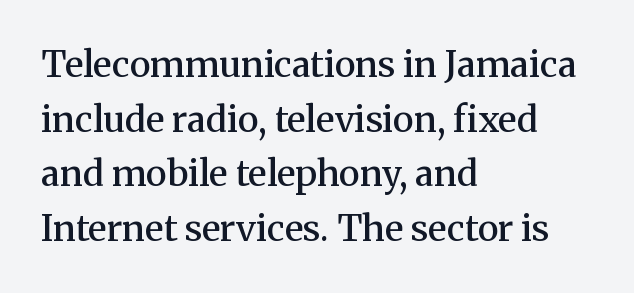
{"serif": "yes", "italic": "no", "bold": "semi", "weight": "semibold", "width": "normal", "stroke_contrast": "medium", "x_height": "medium", "monospaced": "no", "underline": "no", "align": "left", "line_spacing": "normal", "line_spacing_ratio": 1.52, "letter_spacing": "normal", "letter_spacing_em": 0.0, "glyph_px": 36}
